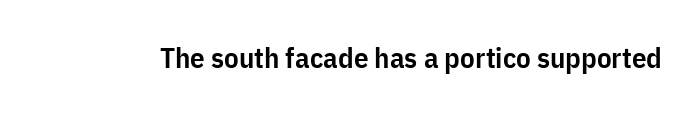
{"serif": "no", "italic": "no", "bold": "semi", "weight": "semibold", "width": "condensed", "stroke_contrast": "low", "x_height": "medium", "monospaced": "no", "underline": "no", "letter_spacing": "normal", "letter_spacing_em": 0.0, "glyph_px": 29}
